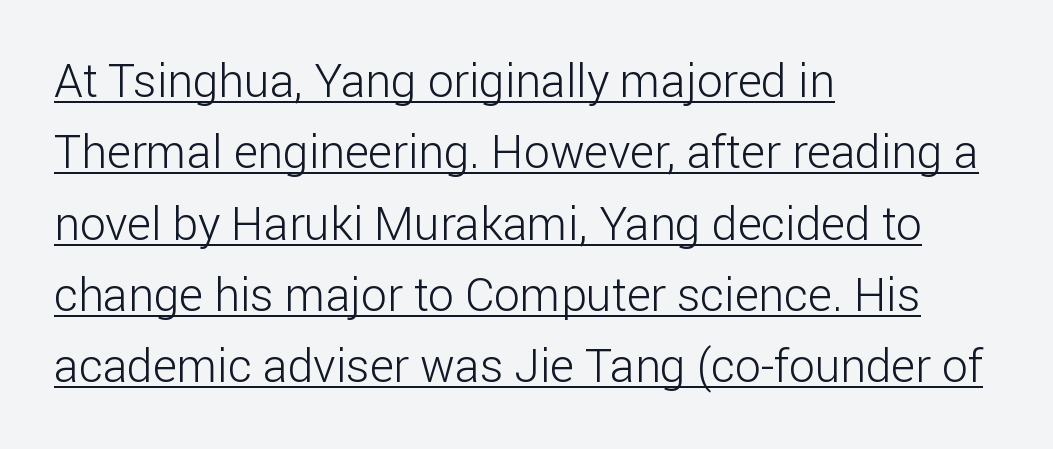
The image shows 46 px light sans-serif type, upright; set left-aligned, normal line spacing (1.55x), normal letter spacing, underlined; low stroke contrast and a medium x-height.
